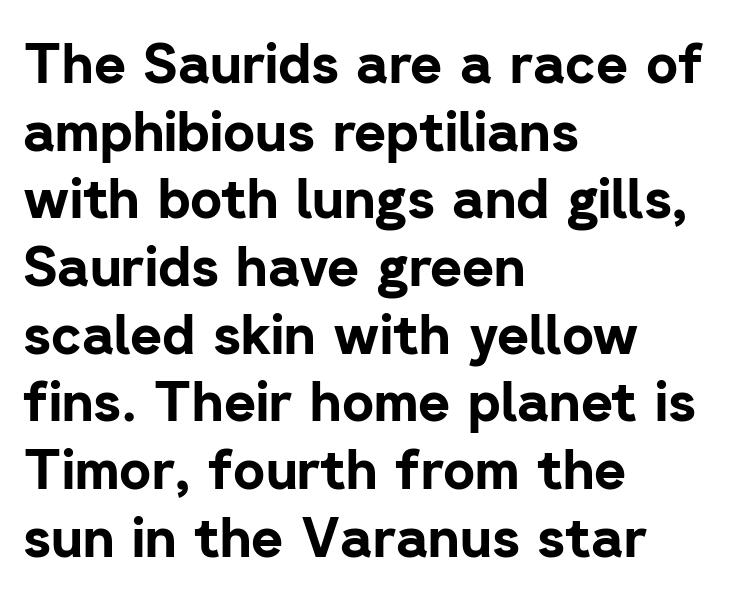
Compared with an ordinary text face, these strokes are far heavier — a full bold. Is this a fixed-width face? No — the glyphs have proportional, varying widths. Each word holds together tightly as a unit, with standard inter-letter gaps. Are there feet on the stems? There aren't — it's a sans. A clean baseline with only descenders dipping below it.
